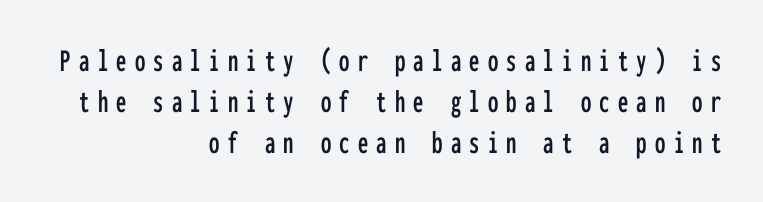
{"serif": "no", "italic": "no", "width": "condensed", "stroke_contrast": "low", "x_height": "medium", "monospaced": "yes", "underline": "no", "align": "right", "line_spacing_ratio": 1.24, "letter_spacing": "wide", "letter_spacing_em": 0.25, "glyph_px": 33}
